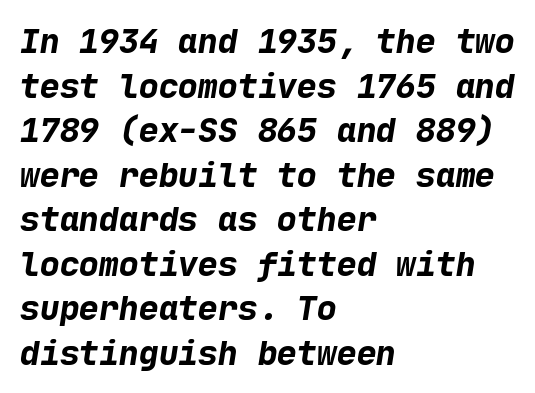
Has an underline been added? It has not. Which margin do the lines hug? The left one — the right edge is uneven. Each new line begins a customary step beneath the previous one. What weight is shown? A full bold with thick strokes. This rendering leaves character spacing at its baseline value. Grotesque or geometric, the face here clearly has no serifs.
